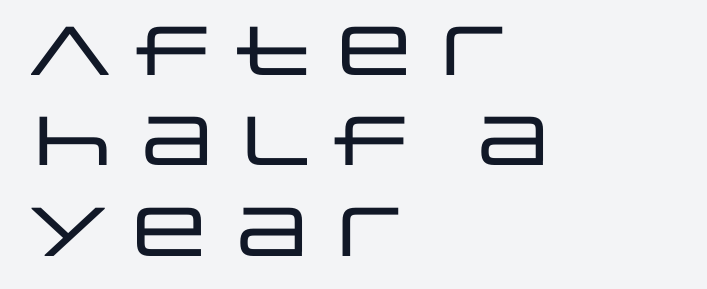
The image shows 69 px wide sans-serif type, upright; set left-aligned, normal line spacing (1.31x), normal letter spacing, not underlined; low stroke contrast and a large x-height.
